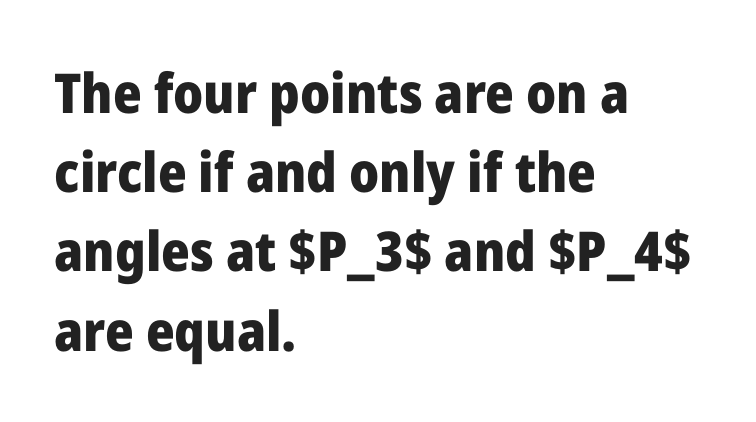
{"serif": "no", "italic": "no", "bold": "yes", "weight": "heavy", "width": "normal", "stroke_contrast": "low", "x_height": "medium", "monospaced": "no", "underline": "no", "align": "left", "line_spacing": "normal", "line_spacing_ratio": 1.44, "letter_spacing": "normal", "letter_spacing_em": 0.0, "glyph_px": 55}
